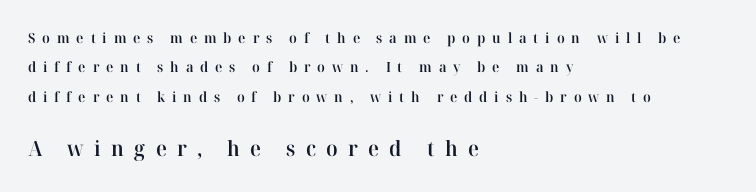
In terms of posture, this sample is upright. Honestly, the letter spacing is so wide it's the main thing you notice. Horizontal alignment here is leftward, the default for most running prose. The sample has been set in demibold, a notch under bold. Anything drawn beneath the words? Only blank space. If you squint, the bottom block still reads clearly — it's the larger of the two.
